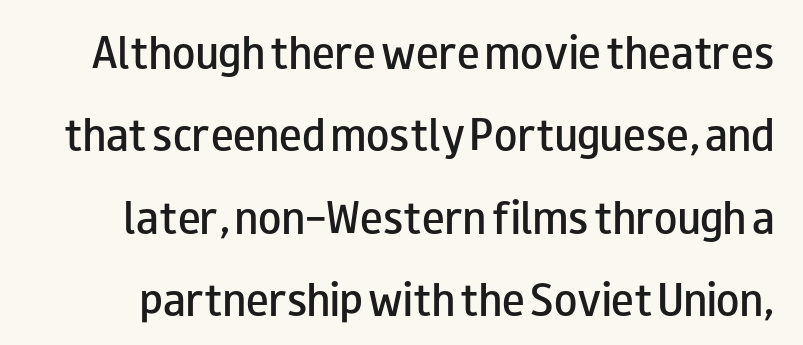
The image shows 38 px semibold, wide sans-serif type, upright; set loose line spacing (2.17x), normal letter spacing, not underlined; low stroke contrast and a small x-height.
